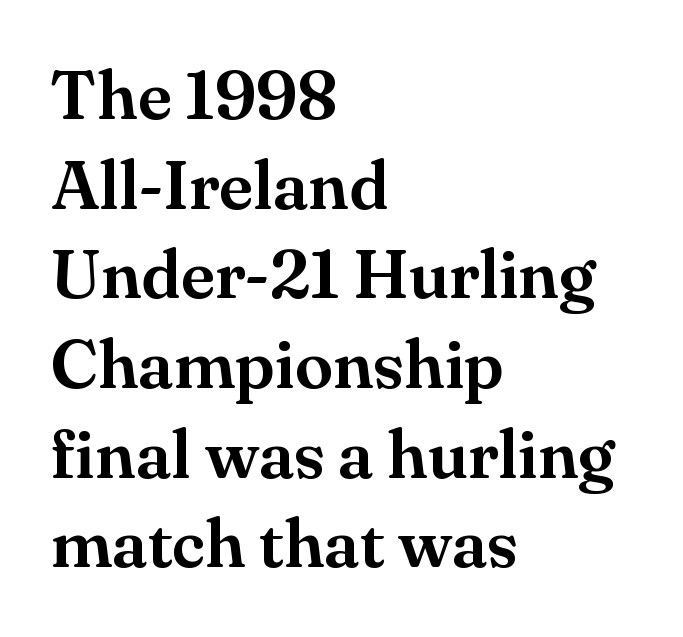
Q: Is the text italic (slanted)? A: No, it is upright.
Q: Is the typeface a serif or a sans-serif typeface? A: Serif.
Q: Is the text underlined? A: No.
Q: How is the paragraph aligned? A: Left-aligned.
Q: Is the spacing between letters normal or unusually wide? A: Normal.
Q: Is the spacing between lines tight, normal or loose? A: Normal.
Q: Width (condensed, normal, or wide)? A: Normal.
Q: Stroke contrast? A: Medium.
Q: x-height? A: Small.
Q: Monospaced? A: No.
